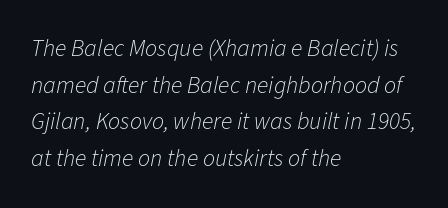
The text block is weighted toward the left margin, trailing off unevenly rightward. Honestly, there is no underline to notice here at all. The axis of the letterforms is tilted away from vertical. Heaviness? Minimal to ordinary, like unemphasized prose. You could call the tracking neutral — neither tight nor loose.
